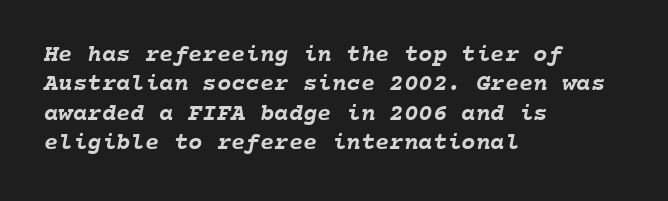
Left-aligned paragraph, ragged on the right. This is heavy type, rendered in bold. Letter spacing: default. The strip under each line holds only bare page.
